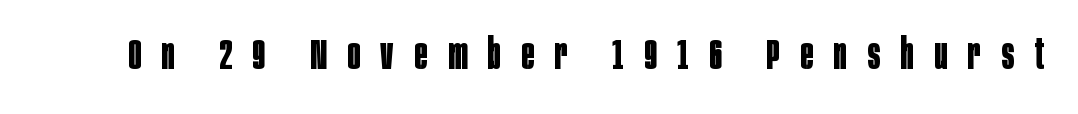
{"serif": "no", "italic": "no", "bold": "yes", "weight": "bold", "width": "condensed", "stroke_contrast": "low", "x_height": "large", "monospaced": "no", "underline": "no", "letter_spacing": "wide", "letter_spacing_em": 0.48, "glyph_px": 43}
